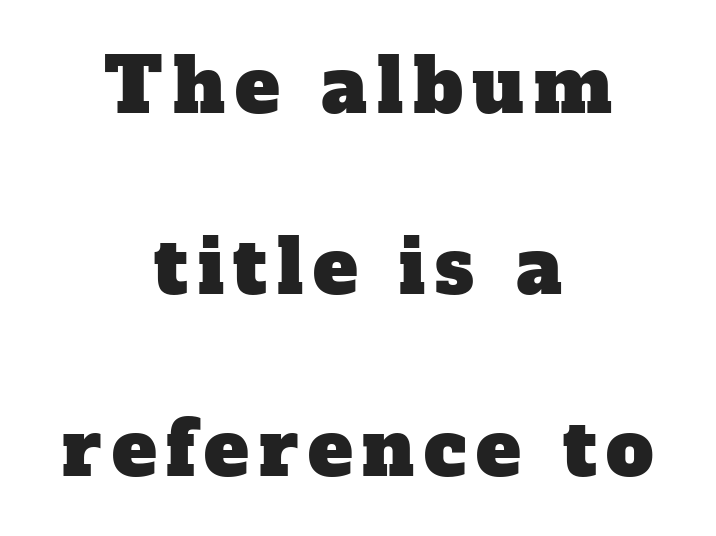
Q: Is the typeface a serif or a sans-serif typeface? A: Serif.
Q: Is the text underlined? A: No.
Q: How is the paragraph aligned? A: Centered.
Q: Is the spacing between lines tight, normal or loose? A: Loose.
Q: Width (condensed, normal, or wide)? A: Normal.
Q: Stroke contrast? A: Low.
Q: x-height? A: Medium.
Q: Monospaced? A: No.
